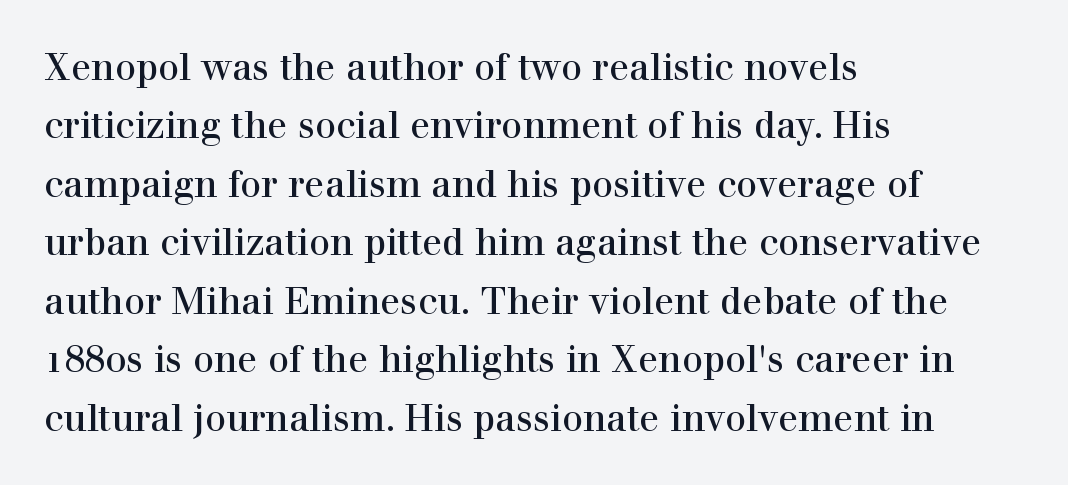
The image shows 37 px serif type, upright; set left-aligned, normal line spacing (1.58x), normal letter spacing, not underlined; a medium x-height.
